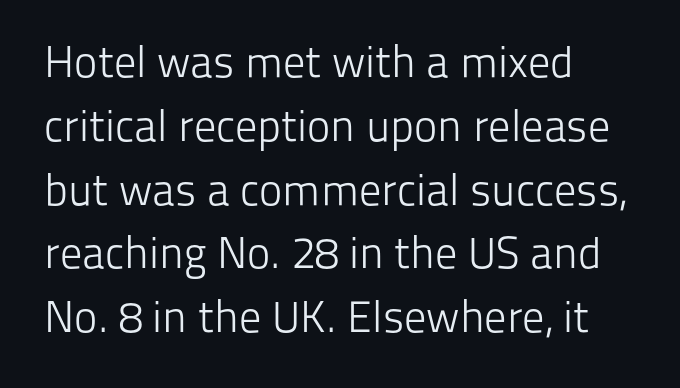
{"serif": "no", "italic": "no", "bold": "no", "weight": "light", "width": "normal", "stroke_contrast": "low", "x_height": "medium", "monospaced": "no", "underline": "no", "align": "left", "line_spacing": "normal", "line_spacing_ratio": 1.45, "letter_spacing": "normal", "letter_spacing_em": 0.0, "glyph_px": 44}
